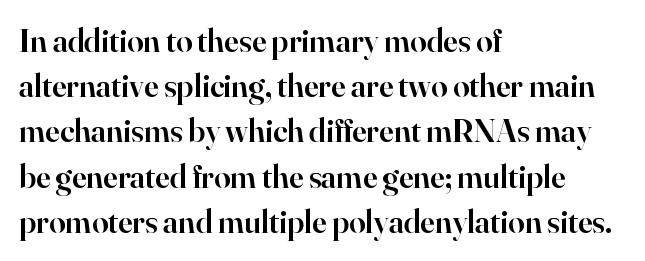
{"serif": "yes", "italic": "no", "bold": "semi", "weight": "semibold", "width": "normal", "stroke_contrast": "high", "x_height": "small", "monospaced": "no", "underline": "no", "align": "left", "line_spacing": "normal", "line_spacing_ratio": 1.37, "letter_spacing": "normal", "letter_spacing_em": 0.0, "glyph_px": 33}
